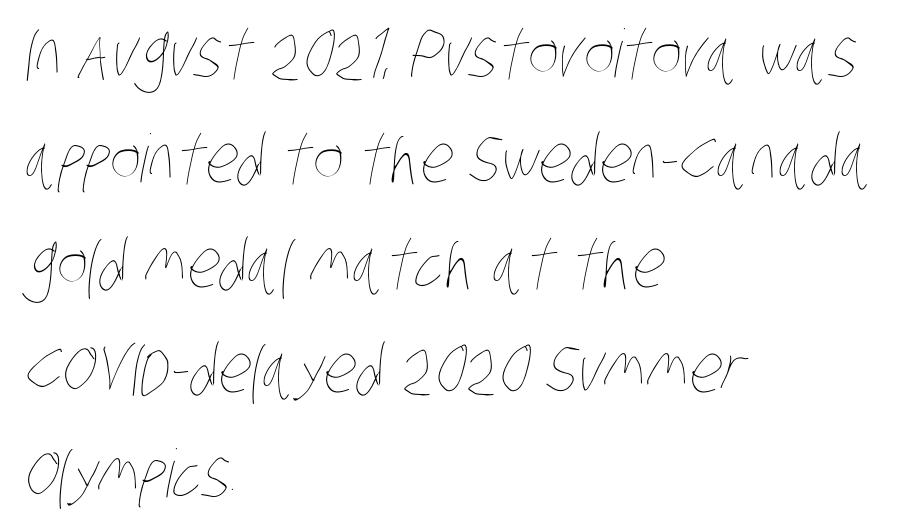
Q: Is the text bold? A: No.
Q: Is the text underlined? A: No.
Q: How is the paragraph aligned? A: Left-aligned.
Q: Is the spacing between letters normal or unusually wide? A: Normal.
Q: Is the spacing between lines tight, normal or loose? A: Normal.
Q: Width (condensed, normal, or wide)? A: Condensed.
Q: Stroke contrast? A: Low.
Q: x-height? A: Large.
Q: Monospaced? A: No.
